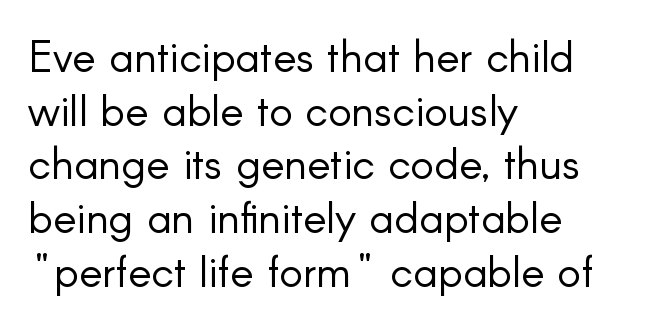
{"serif": "no", "italic": "no", "bold": "no", "weight": "light", "width": "normal", "stroke_contrast": "low", "x_height": "small", "monospaced": "no", "underline": "no", "align": "left", "line_spacing_ratio": 1.22, "letter_spacing": "normal", "letter_spacing_em": 0.0, "glyph_px": 44}
